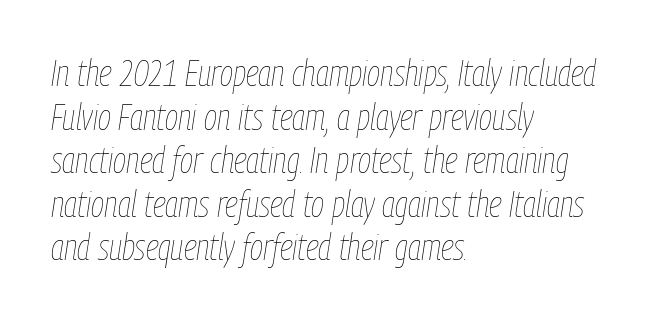
The image shows 36 px thin, condensed type, italic (leaning right); set left-aligned, line spacing 1.21x, normal letter spacing, not underlined; low stroke contrast and a medium x-height.
